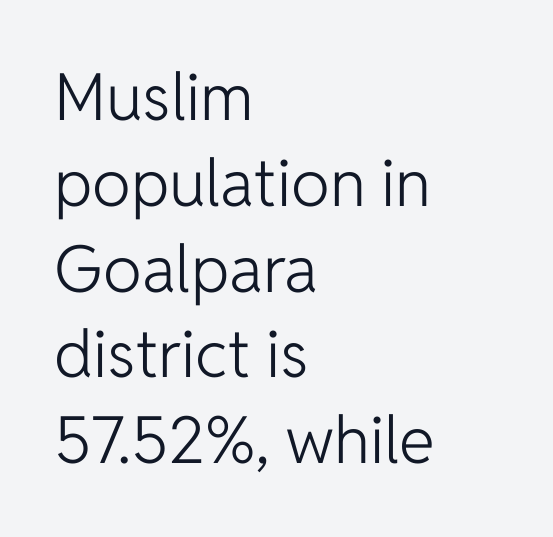
The image shows 65 px light sans-serif type, upright; set left-aligned, normal line spacing (1.32x), normal letter spacing, not underlined; low stroke contrast and a medium x-height.
